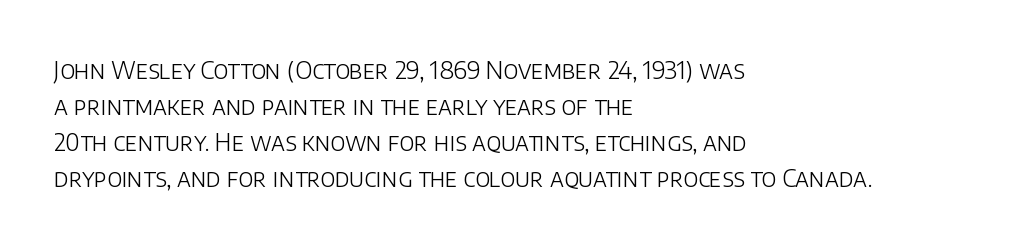
The image shows 24 px text type, upright; set left-aligned, normal line spacing (1.5x), normal letter spacing, not underlined.
